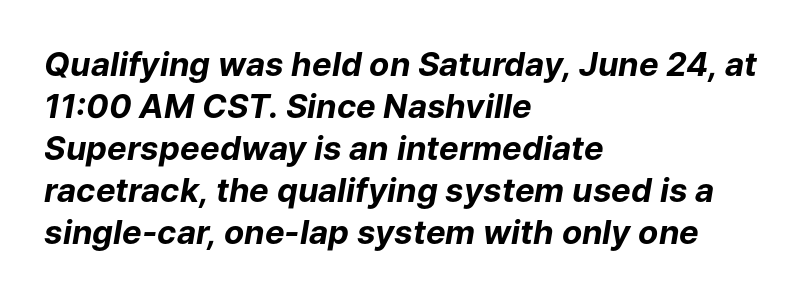
The image shows 33 px bold type, italic (leaning right); set left-aligned, normal line spacing (1.27x), normal letter spacing, not underlined; low stroke contrast and a medium x-height.
